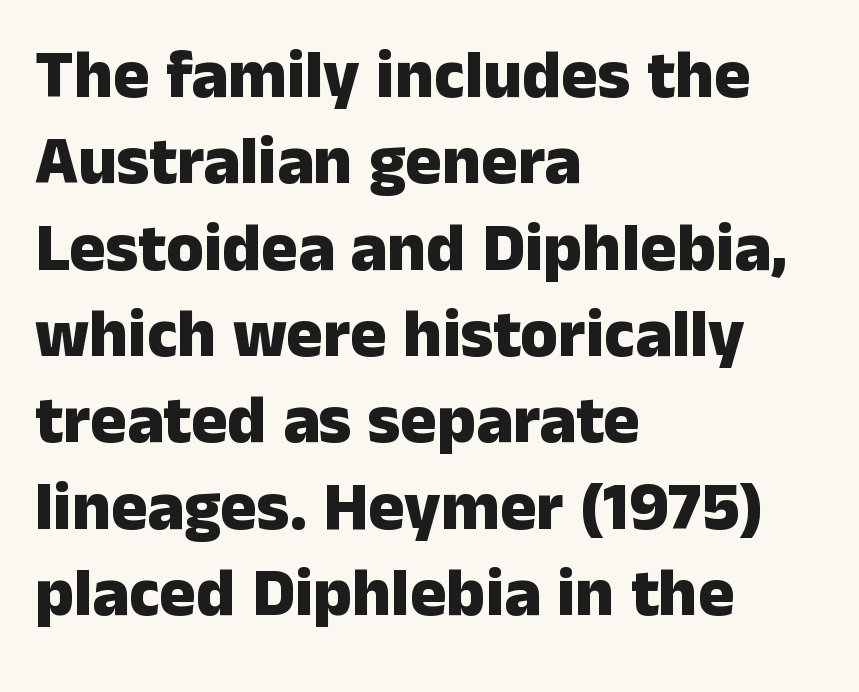
The image shows 68 px heavy sans-serif type, upright; set left-aligned, normal line spacing (1.27x), normal letter spacing, not underlined; low stroke contrast and a medium x-height.
